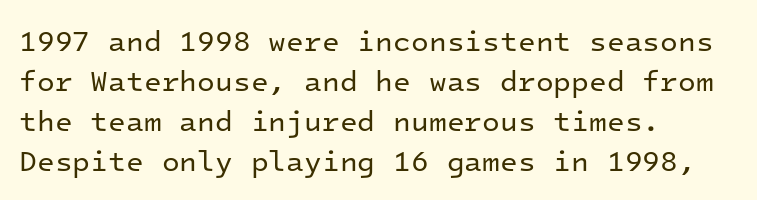
The image shows 29 px regular-weight sans-serif type, upright, monospaced; set left-aligned, normal line spacing (1.38x), normal letter spacing, not underlined; low stroke contrast and a medium x-height.
